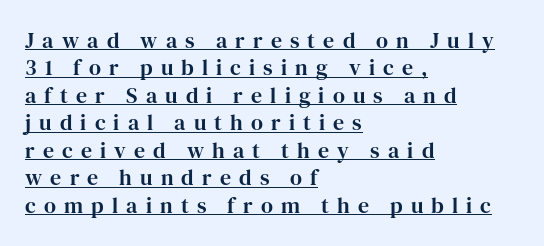
{"italic": "no", "underline": "yes", "align": "left", "line_spacing": "normal", "line_spacing_ratio": 1.25, "letter_spacing": "wide", "letter_spacing_em": 0.37, "glyph_px": 22}
